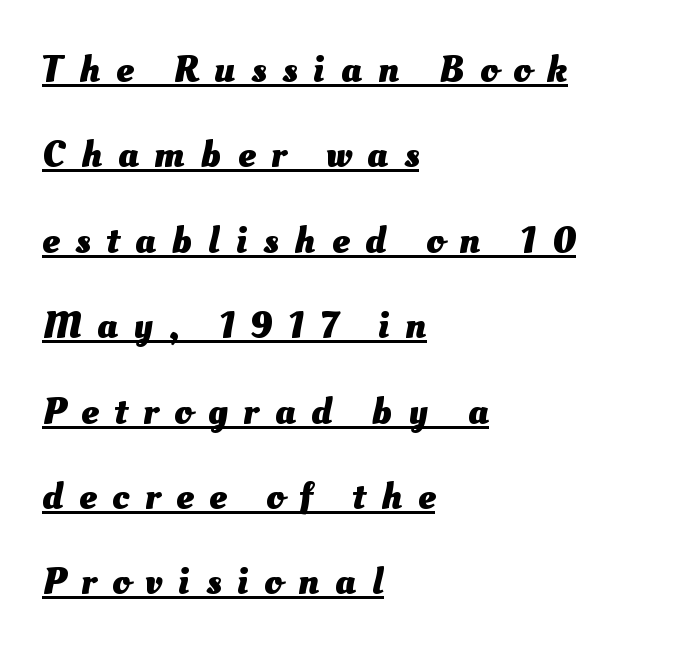
The gaps between neighbouring characters are conspicuously large. Each new line begins a long way beneath the previous one. Line beginnings align vertically; line endings do not. The glyphs are accompanied by a horizontal stroke just below them. Does the weight exceed regular? Yes, all the way to bold. The rendering uses natural spacing where letterforms have individual widths.
